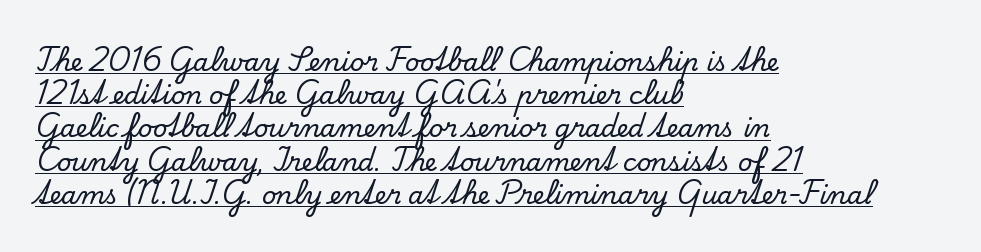
The image shows 25 px text type; set left-aligned, normal line spacing (1.33x), normal letter spacing, underlined.
